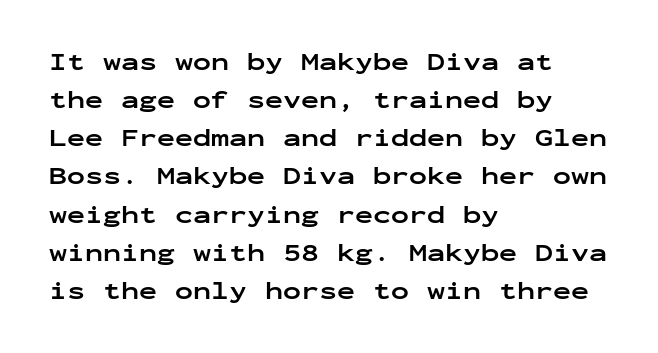
Q: Is the text bold? A: Yes.
Q: Is the text italic (slanted)? A: No, it is upright.
Q: Is the text underlined? A: No.
Q: How is the paragraph aligned? A: Left-aligned.
Q: Is the spacing between letters normal or unusually wide? A: Normal.
Q: Is the spacing between lines tight, normal or loose? A: Normal.
